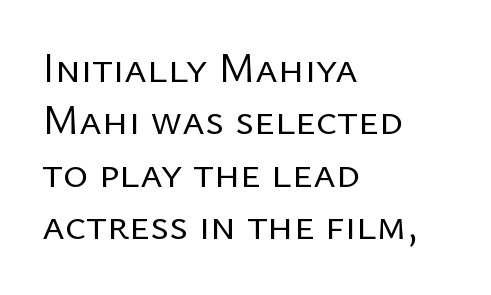
Q: Is the text bold? A: No.
Q: Is the text italic (slanted)? A: No, it is upright.
Q: Is the typeface a serif or a sans-serif typeface? A: Sans-serif.
Q: Is the text underlined? A: No.
Q: How is the paragraph aligned? A: Left-aligned.
Q: Is the spacing between letters normal or unusually wide? A: Normal.
Q: Width (condensed, normal, or wide)? A: Normal.
Q: Stroke contrast? A: Low.
Q: x-height? A: Medium.
Q: Monospaced? A: No.
